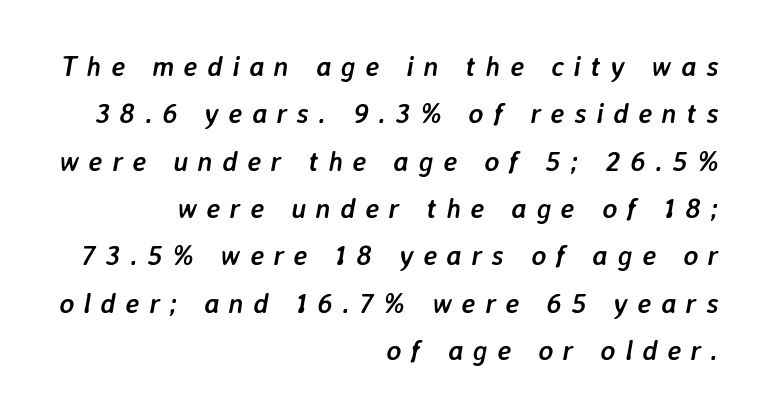
The face used here is rendered with a markedly widened letterfit. Italic: yes, the glyphs are oblique. The glyphs have the mass of a bold cut. Leftover space on each line is placed entirely before the opening word. Whoever set this chose a conventional vertical rhythm.
